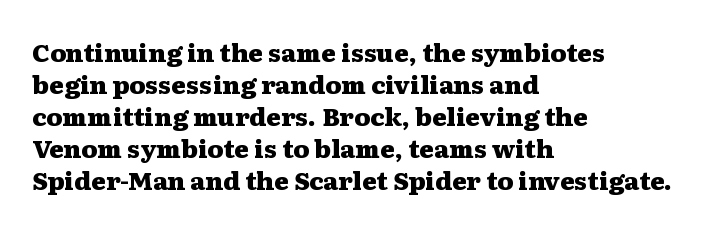
{"italic": "no", "bold": "yes", "underline": "no", "align": "left", "line_spacing": "normal", "line_spacing_ratio": 1.28, "letter_spacing": "normal", "letter_spacing_em": 0.0, "glyph_px": 25}
